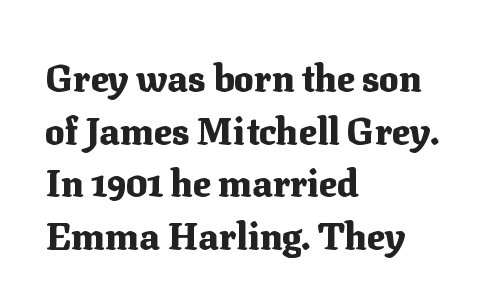
{"serif": "yes", "italic": "no", "bold": "yes", "weight": "heavy", "width": "normal", "stroke_contrast": "medium", "x_height": "medium", "monospaced": "no", "underline": "no", "align": "left", "line_spacing": "normal", "line_spacing_ratio": 1.42, "letter_spacing": "normal", "letter_spacing_em": 0.0, "glyph_px": 37}
